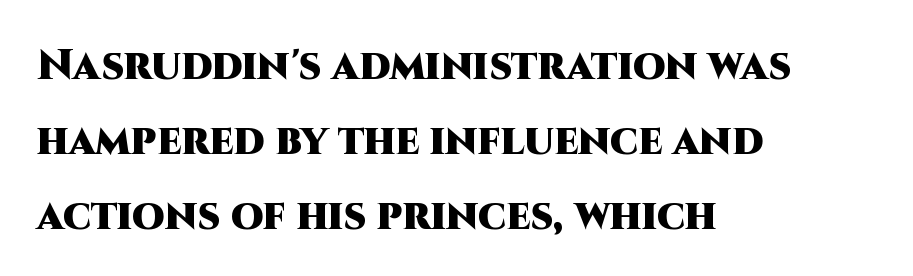
{"serif": "no", "italic": "no", "bold": "yes", "weight": "heavy", "width": "normal", "stroke_contrast": "high", "x_height": "large", "monospaced": "no", "underline": "no", "align": "left", "line_spacing_ratio": 1.79, "letter_spacing": "normal", "letter_spacing_em": 0.0, "glyph_px": 42}
